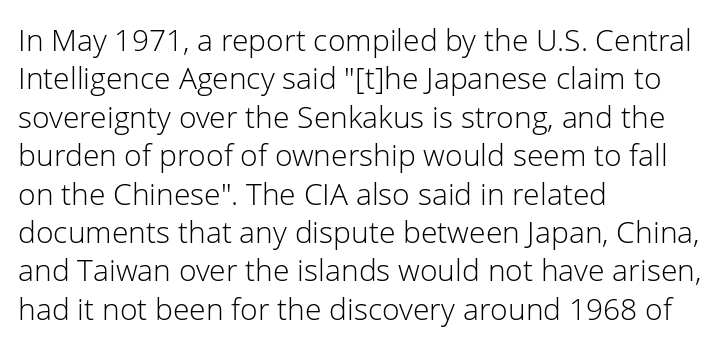
Q: Is the text bold? A: No.
Q: Is the text italic (slanted)? A: No, it is upright.
Q: Is the typeface a serif or a sans-serif typeface? A: Sans-serif.
Q: Is the text underlined? A: No.
Q: How is the paragraph aligned? A: Left-aligned.
Q: Is the spacing between letters normal or unusually wide? A: Normal.
Q: Is the spacing between lines tight, normal or loose? A: Normal.
Q: Width (condensed, normal, or wide)? A: Normal.
Q: Stroke contrast? A: Low.
Q: x-height? A: Medium.
Q: Monospaced? A: No.
